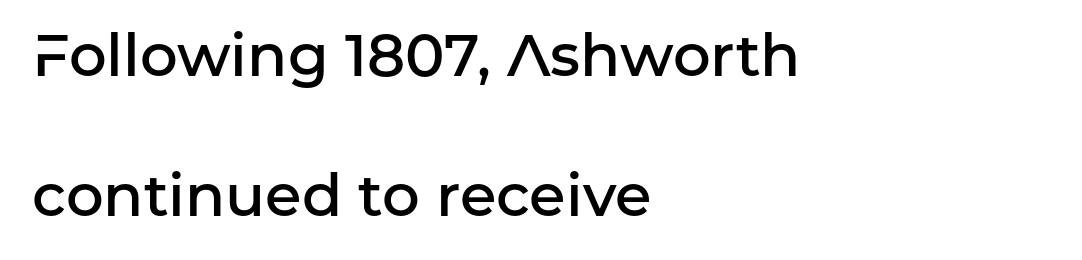
{"serif": "no", "italic": "no", "bold": "semi", "weight": "semibold", "width": "normal", "stroke_contrast": "low", "x_height": "medium", "monospaced": "no", "underline": "no", "align": "left", "line_spacing": "loose", "line_spacing_ratio": 2.37, "letter_spacing": "normal", "letter_spacing_em": 0.0, "glyph_px": 59}
